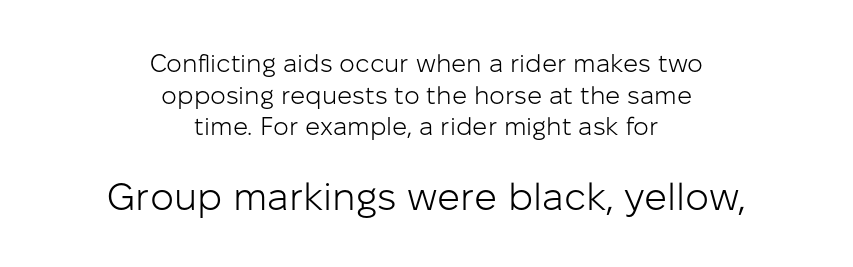
{"serif": "no", "italic": "no", "bold": "no", "weight": "light", "width": "normal", "stroke_contrast": "low", "x_height": "medium", "monospaced": "no", "underline": "no", "align": "center", "line_spacing": "normal", "line_spacing_ratio": 1.27, "letter_spacing": "normal", "letter_spacing_em": 0.0, "larger_block": "second", "size_ratio": 1.52, "glyph_px": 38}
